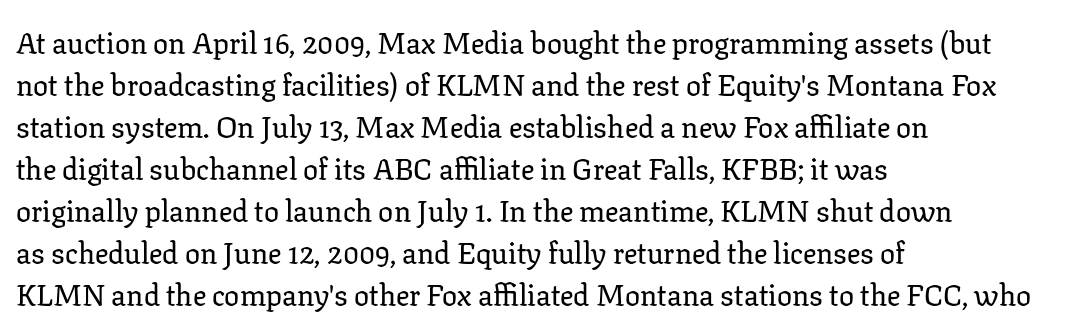
Q: Is the text italic (slanted)? A: No, it is upright.
Q: Is the typeface a serif or a sans-serif typeface? A: Serif.
Q: Is the text underlined? A: No.
Q: How is the paragraph aligned? A: Left-aligned.
Q: Is the spacing between letters normal or unusually wide? A: Normal.
Q: Is the spacing between lines tight, normal or loose? A: Normal.
Q: Width (condensed, normal, or wide)? A: Normal.
Q: Stroke contrast? A: Low.
Q: x-height? A: Medium.
Q: Monospaced? A: No.
